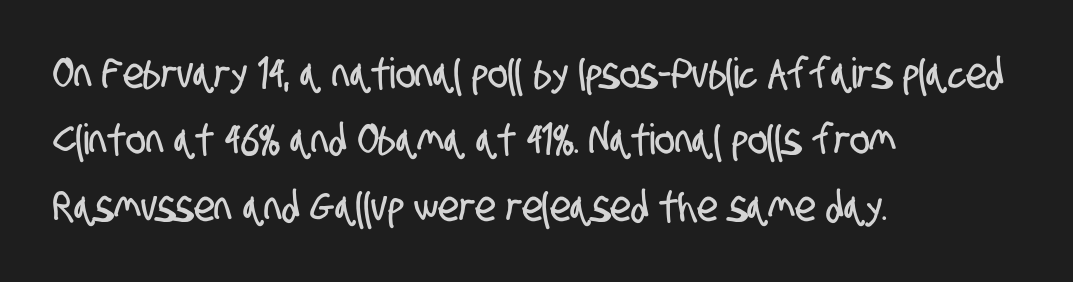
Students, observe: this is what conventionally led text looks like. The horizontal fit of the characters is conventional and even. The space directly below the letters is spotless. The paragraph shown leans on its left margin. The passage shown is typed in a proportional face where columns would drift. Look at the bottom of the vertical strokes: they stop flat, with no serifs.
